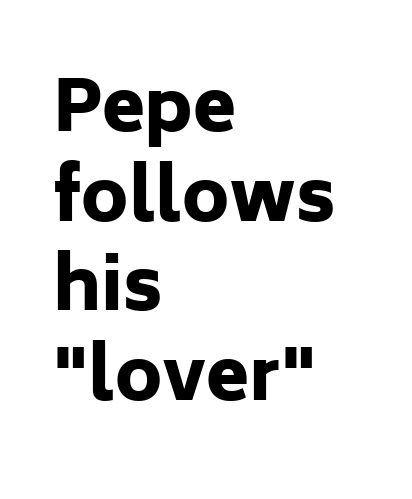
{"serif": "no", "italic": "no", "bold": "yes", "weight": "heavy", "width": "normal", "stroke_contrast": "low", "x_height": "medium", "monospaced": "no", "underline": "no", "align": "left", "line_spacing": "normal", "line_spacing_ratio": 1.28, "letter_spacing": "normal", "letter_spacing_em": 0.0, "glyph_px": 70}
